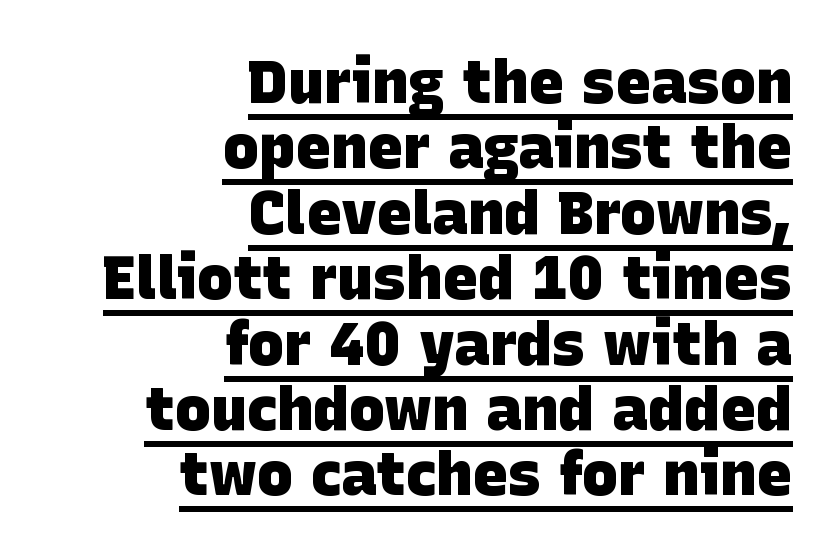
Closely set lines give the paragraph a compact silhouette. No feet cap the strokes, marking this as sans-serif type. The text block is weighted toward the right margin, trailing off unevenly leftward. Compared with typical body copy, the letter spacing here is the same. The rendering uses the underline text-decoration. Each letter keeps its own natural width here, so spacing adapts to shape.
